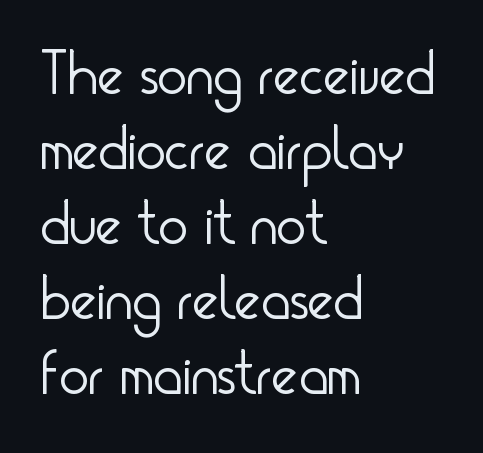
The image shows 62 px light, condensed sans-serif type, upright; set left-aligned, line spacing 1.21x, normal letter spacing, not underlined; low stroke contrast and a small x-height.
